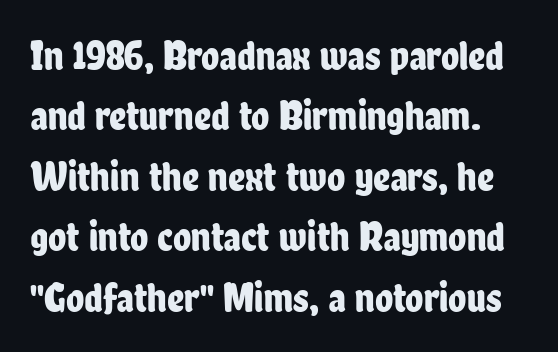
Q: Is the text italic (slanted)? A: No, it is upright.
Q: Is the typeface a serif or a sans-serif typeface? A: Sans-serif.
Q: Is the text underlined? A: No.
Q: Is the spacing between letters normal or unusually wide? A: Normal.
Q: Is the spacing between lines tight, normal or loose? A: Normal.
Q: Width (condensed, normal, or wide)? A: Condensed.
Q: Stroke contrast? A: Low.
Q: x-height? A: Medium.
Q: Monospaced? A: No.
